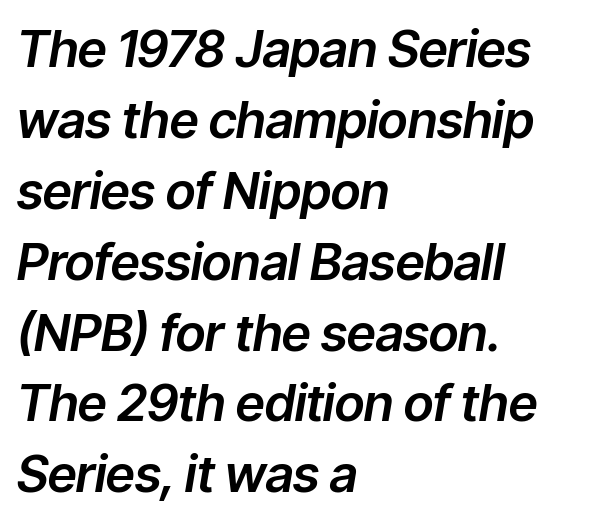
The image shows 51 px text type, italic (leaning right); set left-aligned, normal line spacing (1.39x), normal letter spacing, not underlined; low stroke contrast and a medium x-height.
